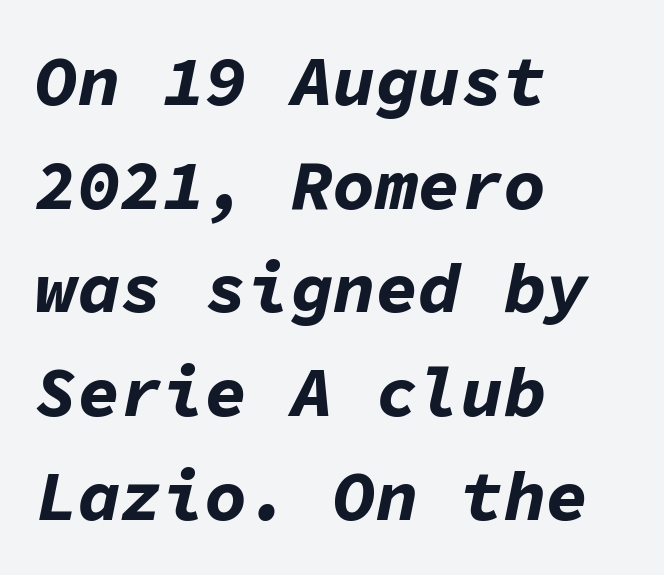
Heavy-handed strokes throughout: this text is bold. Does the copy run flush right? No — it runs flush left. The rendering uses a moderate line-height, typical for paragraphs. Letters rest on an invisible, unmarked baseline. Here the designer chose a console-style face with uniform glyph widths.
